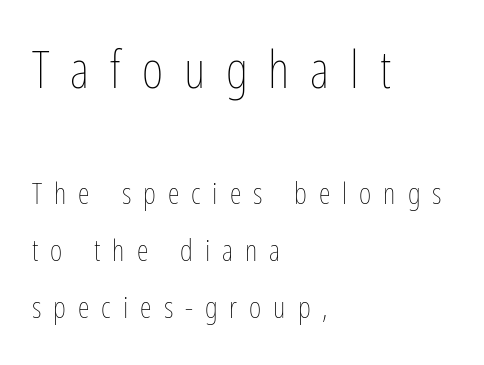
Q: Is the text bold? A: No.
Q: Is the text italic (slanted)? A: No, it is upright.
Q: Is the text underlined? A: No.
Q: How is the paragraph aligned? A: Left-aligned.
Q: Is the spacing between letters normal or unusually wide? A: Unusually wide.
Q: Is the spacing between lines tight, normal or loose? A: Loose.
Q: Which block of text is set in a larger size, the first (top) or the second (bottom)? A: The first (top) one.
Q: Width (condensed, normal, or wide)? A: Condensed.
Q: Stroke contrast? A: Low.
Q: x-height? A: Medium.
Q: Monospaced? A: No.
